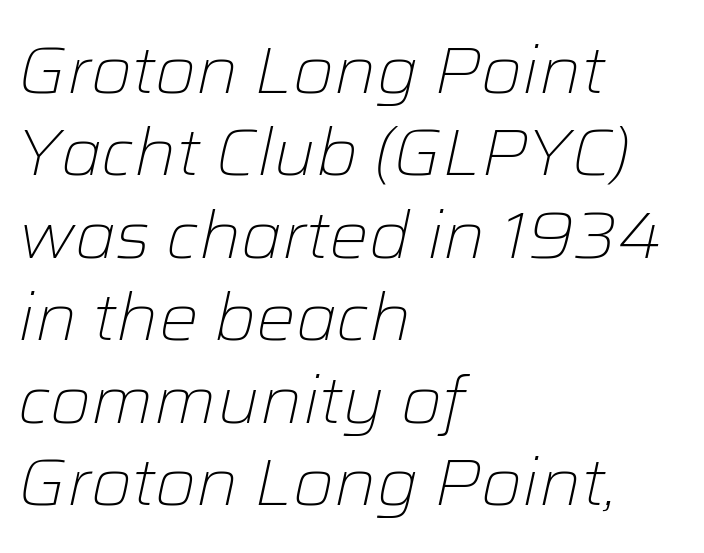
{"italic": "yes", "lean": "right", "slant_degrees": 12, "bold": "no", "weight": "light", "width": "normal", "stroke_contrast": "low", "x_height": "medium", "monospaced": "no", "underline": "no", "align": "left", "line_spacing": "normal", "line_spacing_ratio": 1.25, "letter_spacing": "normal", "letter_spacing_em": 0.0, "glyph_px": 66}
